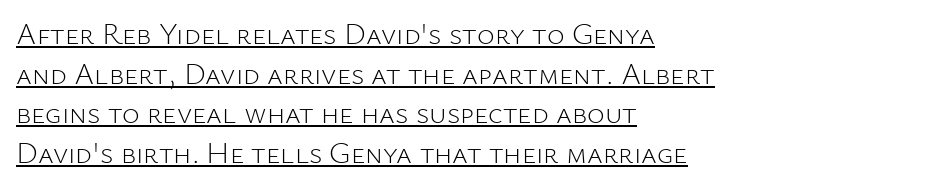
{"serif": "no", "italic": "no", "bold": "no", "weight": "light", "width": "normal", "stroke_contrast": "low", "x_height": "medium", "monospaced": "no", "underline": "yes", "align": "left", "line_spacing": "normal", "line_spacing_ratio": 1.32, "letter_spacing": "normal", "letter_spacing_em": 0.0, "glyph_px": 30}
